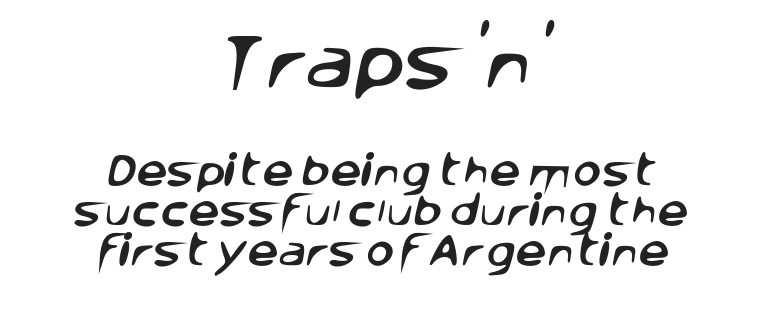
{"serif": "no", "width": "normal", "stroke_contrast": "low", "x_height": "large", "monospaced": "no", "underline": "no", "align": "center", "line_spacing": "tight", "line_spacing_ratio": 1.15, "letter_spacing": "normal", "letter_spacing_em": 0.0, "larger_block": "first", "size_ratio": 1.74, "glyph_px": 61}
